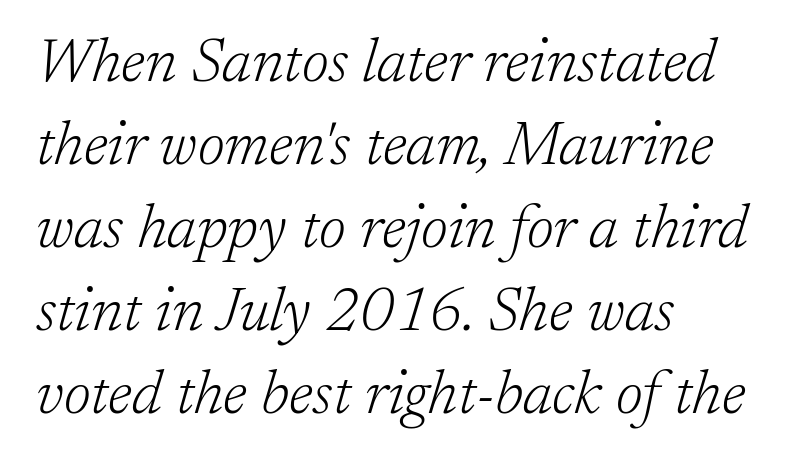
The image shows 61 px light serif type, italic (leaning right); set left-aligned, normal line spacing (1.36x), normal letter spacing, not underlined; low stroke contrast and a medium x-height.
